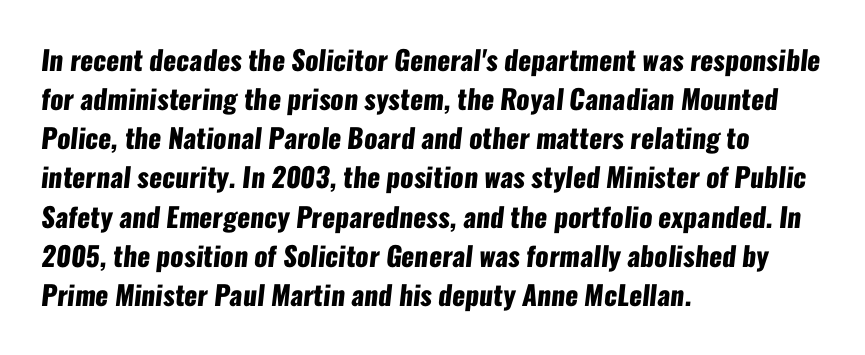
{"bold": "yes", "underline": "no", "align": "left", "line_spacing": "normal", "line_spacing_ratio": 1.45, "letter_spacing": "normal", "letter_spacing_em": 0.0, "glyph_px": 27}
